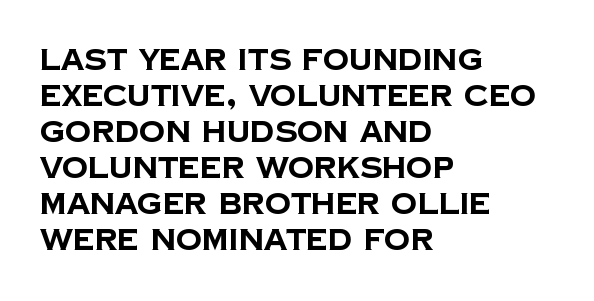
Q: Is the text bold? A: Yes.
Q: Is the typeface a serif or a sans-serif typeface? A: Sans-serif.
Q: Is the text underlined? A: No.
Q: How is the paragraph aligned? A: Left-aligned.
Q: Is the spacing between letters normal or unusually wide? A: Normal.
Q: Width (condensed, normal, or wide)? A: Normal.
Q: Stroke contrast? A: Low.
Q: x-height? A: Large.
Q: Monospaced? A: No.
